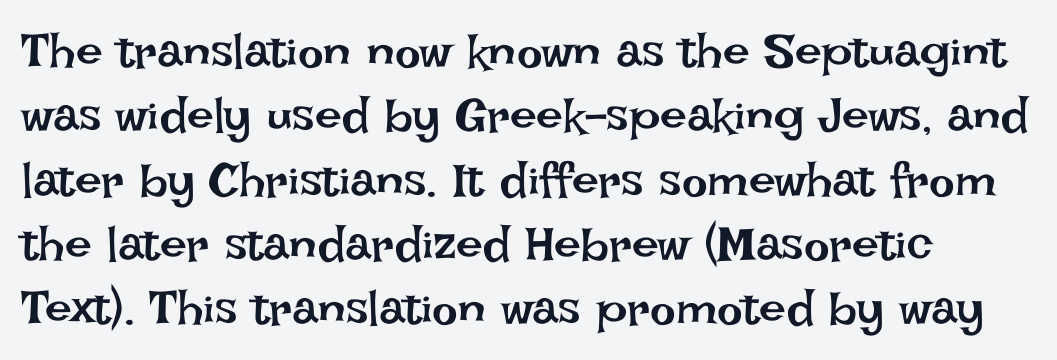
{"italic": "no", "bold": "no", "weight": "regular", "width": "normal", "stroke_contrast": "low", "x_height": "large", "monospaced": "no", "underline": "no", "align": "left", "line_spacing": "normal", "line_spacing_ratio": 1.34, "letter_spacing": "normal", "letter_spacing_em": 0.0, "glyph_px": 48}
